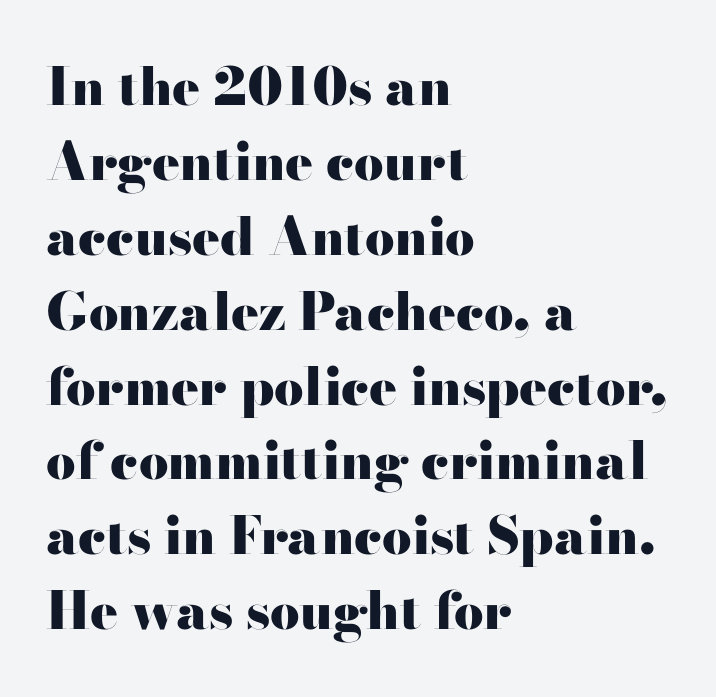
A clean baseline with only descenders dipping below it. No extra tracking has been applied to these lines. Note the varied advance widths — an 'i' is clearly narrower than an 'm'. The rag falls on the right side of this text block.
